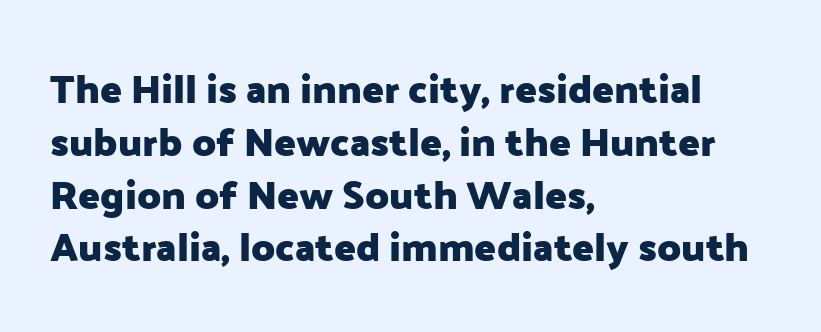
Q: Is the text bold? A: Yes.
Q: Is the text italic (slanted)? A: No, it is upright.
Q: Is the typeface a serif or a sans-serif typeface? A: Sans-serif.
Q: Is the text underlined? A: No.
Q: How is the paragraph aligned? A: Left-aligned.
Q: Is the spacing between letters normal or unusually wide? A: Normal.
Q: Is the spacing between lines tight, normal or loose? A: Normal.
Q: Width (condensed, normal, or wide)? A: Normal.
Q: Stroke contrast? A: Low.
Q: x-height? A: Medium.
Q: Monospaced? A: No.
